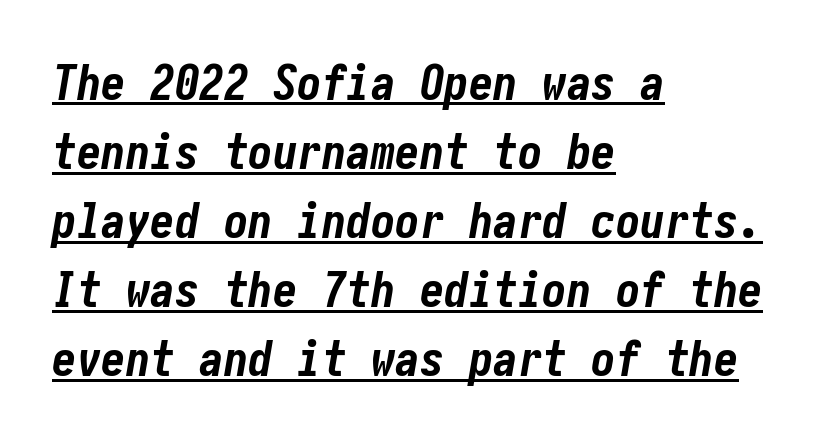
Q: Is the text bold? A: Yes.
Q: Is the text italic (slanted)? A: Yes, it leans right by about 10 degrees.
Q: Is the text underlined? A: Yes.
Q: How is the paragraph aligned? A: Left-aligned.
Q: Is the spacing between letters normal or unusually wide? A: Normal.
Q: Is the spacing between lines tight, normal or loose? A: Normal.
Q: Width (condensed, normal, or wide)? A: Condensed.
Q: Stroke contrast? A: Low.
Q: x-height? A: Medium.
